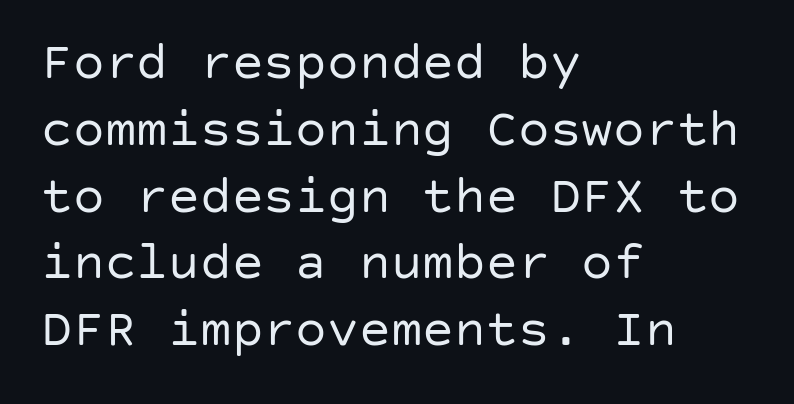
Q: Is the text bold? A: No.
Q: Is the text italic (slanted)? A: No, it is upright.
Q: Is the typeface a serif or a sans-serif typeface? A: Sans-serif.
Q: Is the text underlined? A: No.
Q: How is the paragraph aligned? A: Left-aligned.
Q: Is the spacing between letters normal or unusually wide? A: Normal.
Q: Is the spacing between lines tight, normal or loose? A: Normal.
Q: Width (condensed, normal, or wide)? A: Normal.
Q: Stroke contrast? A: Low.
Q: x-height? A: Large.
